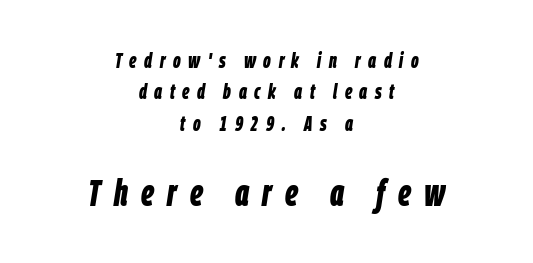
{"italic": "yes", "lean": "right", "slant_degrees": 9, "bold": "yes", "weight": "bold", "width": "condensed", "stroke_contrast": "low", "x_height": "large", "monospaced": "no", "underline": "no", "align": "center", "line_spacing": "normal", "line_spacing_ratio": 1.49, "letter_spacing": "wide", "letter_spacing_em": 0.36, "larger_block": "second", "size_ratio": 1.76, "glyph_px": 37}
